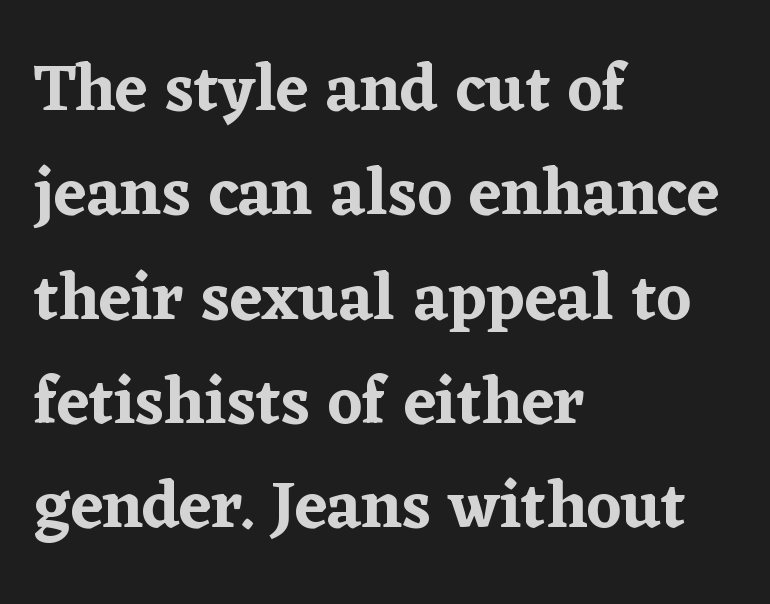
Q: Is the text italic (slanted)? A: No, it is upright.
Q: Is the typeface a serif or a sans-serif typeface? A: Serif.
Q: Is the text underlined? A: No.
Q: How is the paragraph aligned? A: Left-aligned.
Q: Is the spacing between letters normal or unusually wide? A: Normal.
Q: Is the spacing between lines tight, normal or loose? A: Normal.
Q: Width (condensed, normal, or wide)? A: Normal.
Q: Stroke contrast? A: Low.
Q: x-height? A: Medium.
Q: Monospaced? A: No.
